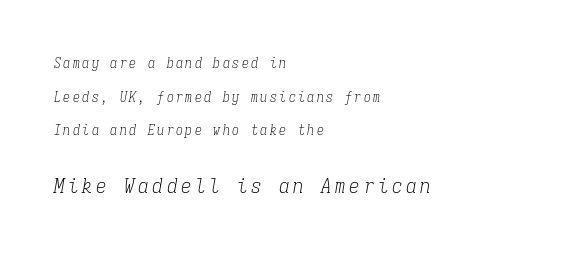
The image shows 21 px text type, italic (leaning right); set left-aligned, loose line spacing (2.41x), not underlined; the second (bottom) block is 1.5x larger.
